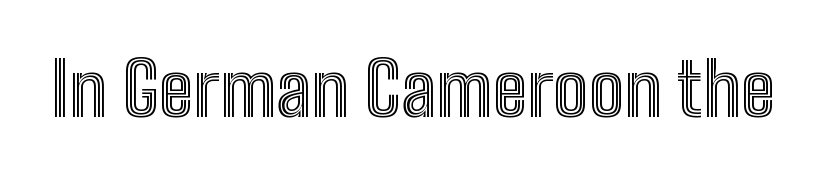
The image shows 74 px condensed type, upright; set normal letter spacing, not underlined; a medium x-height.
